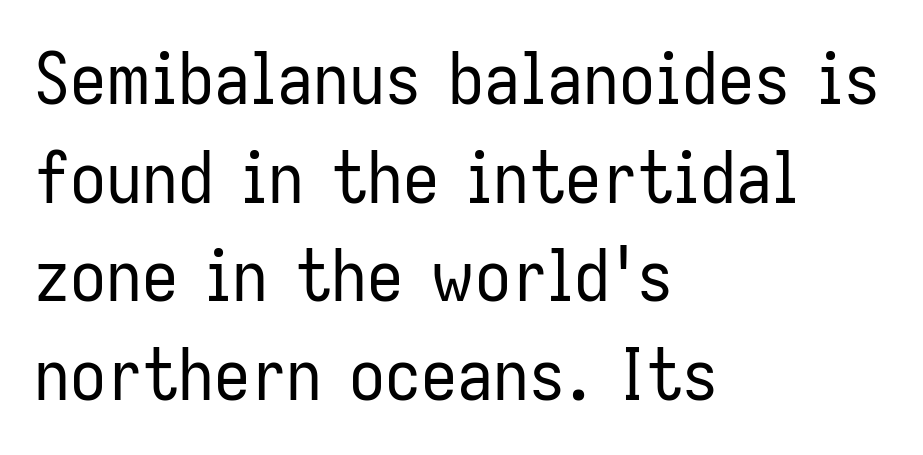
{"serif": "no", "italic": "no", "bold": "no", "weight": "regular", "width": "condensed", "stroke_contrast": "low", "x_height": "medium", "monospaced": "no", "underline": "no", "align": "left", "line_spacing": "normal", "line_spacing_ratio": 1.37, "letter_spacing": "normal", "letter_spacing_em": 0.0, "glyph_px": 72}
